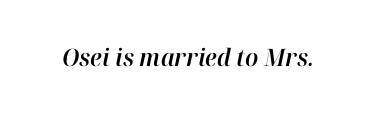
The image shows 24 px text type, italic (leaning right); set normal letter spacing, not underlined.
